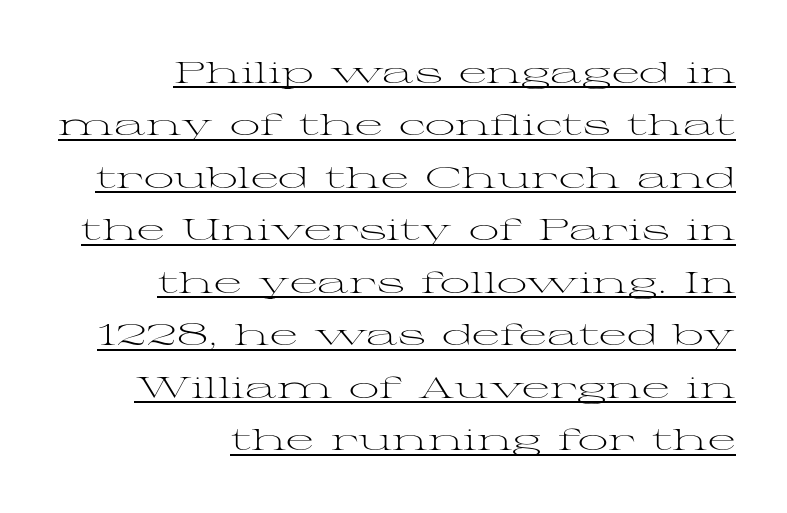
The image shows 30 px light, wide serif type, upright; set right-aligned, line spacing 1.75x, normal letter spacing, underlined; medium stroke contrast and a medium x-height.
